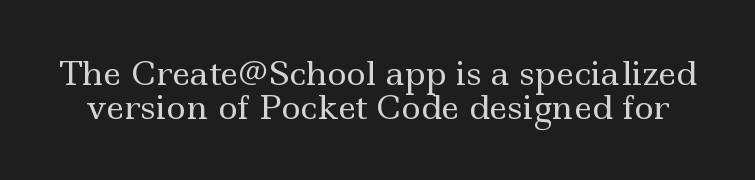
{"serif": "yes", "italic": "no", "bold": "no", "weight": "regular", "width": "wide", "x_height": "small", "monospaced": "no", "underline": "no", "line_spacing": "tight", "line_spacing_ratio": 1.04, "letter_spacing": "normal", "letter_spacing_em": 0.0, "glyph_px": 33}
